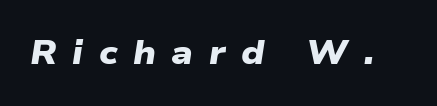
The image shows 33 px heavy, wide sans-serif type; set unusually wide letter spacing (+0.47 em), not underlined; low stroke contrast and a medium x-height.
